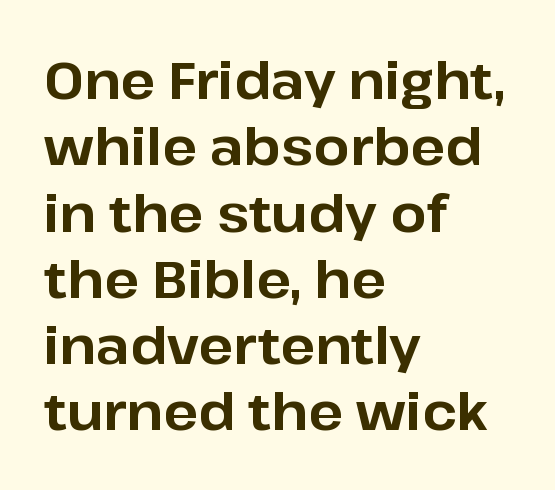
Q: Is the text bold? A: Yes.
Q: Is the text italic (slanted)? A: No, it is upright.
Q: Is the typeface a serif or a sans-serif typeface? A: Sans-serif.
Q: Is the text underlined? A: No.
Q: How is the paragraph aligned? A: Left-aligned.
Q: Is the spacing between letters normal or unusually wide? A: Normal.
Q: Is the spacing between lines tight, normal or loose? A: Normal.
Q: Width (condensed, normal, or wide)? A: Normal.
Q: Stroke contrast? A: Low.
Q: x-height? A: Medium.
Q: Monospaced? A: No.
